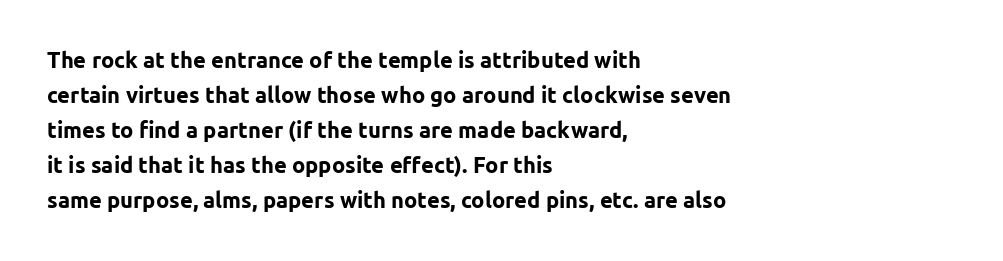
{"italic": "no", "bold": "yes", "underline": "no", "align": "left", "line_spacing": "normal", "line_spacing_ratio": 1.59, "letter_spacing": "normal", "letter_spacing_em": 0.0, "glyph_px": 22}
